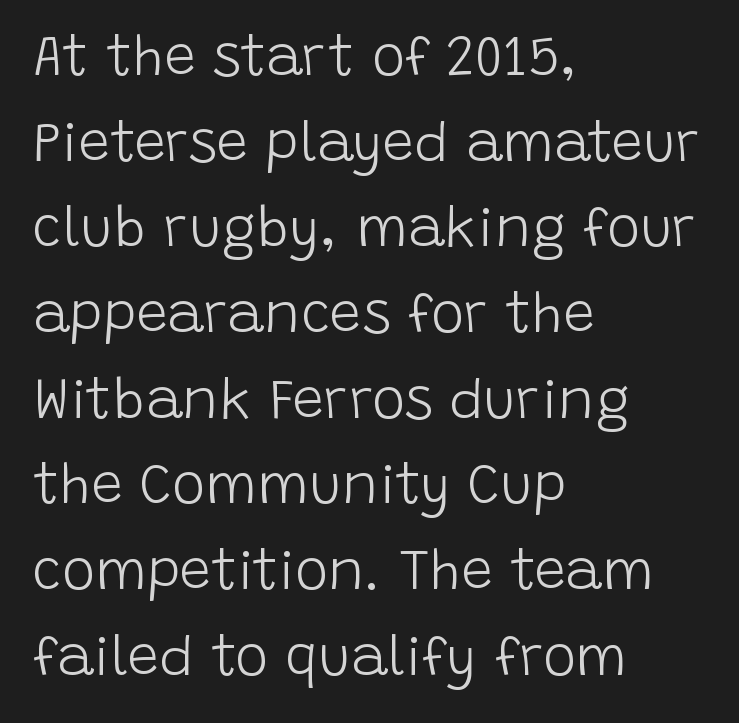
The image shows 56 px light sans-serif type, upright; set left-aligned, normal line spacing (1.53x), normal letter spacing, not underlined; low stroke contrast and a large x-height.
